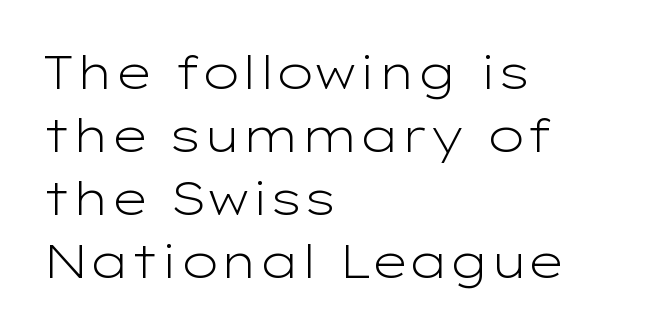
The image shows 47 px light, wide sans-serif type, upright; set left-aligned, normal line spacing (1.34x), normal letter spacing, not underlined; low stroke contrast and a medium x-height.
